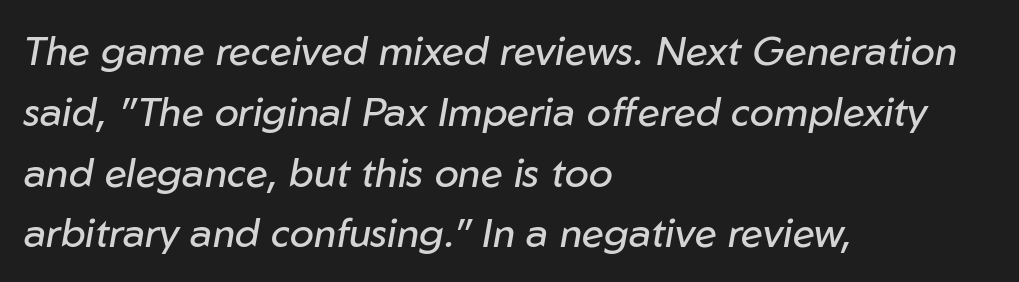
{"italic": "yes", "lean": "right", "slant_degrees": 10, "bold": "no", "weight": "regular", "width": "normal", "stroke_contrast": "low", "x_height": "medium", "monospaced": "no", "underline": "no", "align": "left", "line_spacing": "normal", "line_spacing_ratio": 1.52, "letter_spacing": "normal", "letter_spacing_em": 0.0, "glyph_px": 40}
